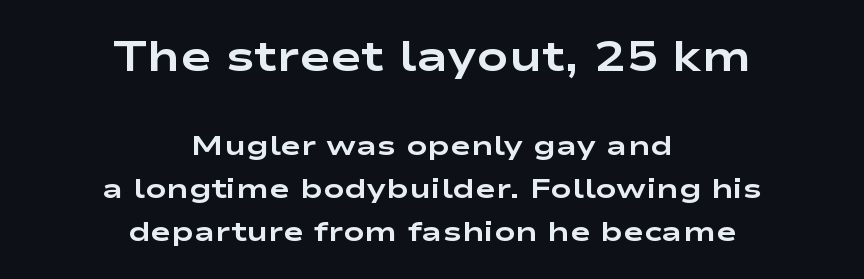
The image shows 42 px bold, wide sans-serif type, upright; set centered, normal line spacing (1.53x), normal letter spacing, not underlined; the first (top) block is 1.5x larger; low stroke contrast and a medium x-height.
